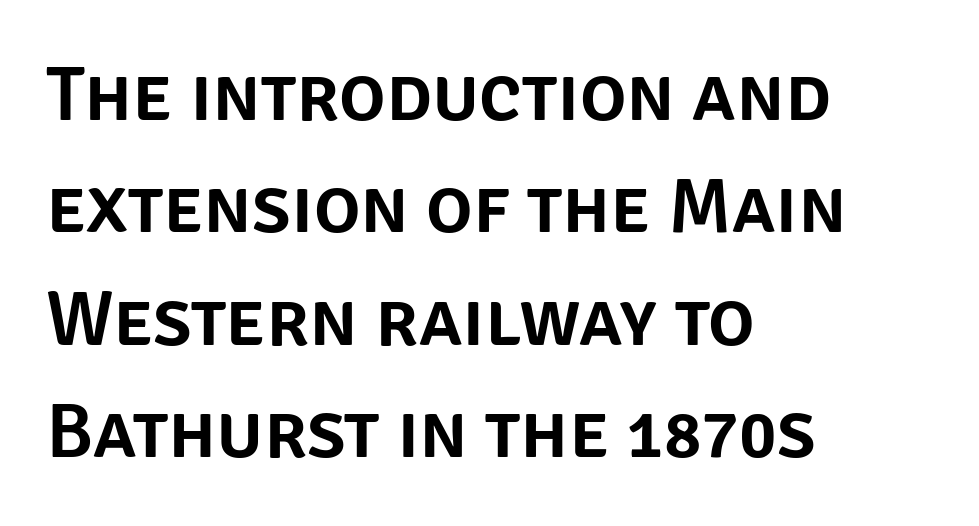
Q: Is the text italic (slanted)? A: No, it is upright.
Q: Is the typeface a serif or a sans-serif typeface? A: Sans-serif.
Q: Is the text underlined? A: No.
Q: How is the paragraph aligned? A: Left-aligned.
Q: Is the spacing between letters normal or unusually wide? A: Normal.
Q: Is the spacing between lines tight, normal or loose? A: Normal.
Q: Width (condensed, normal, or wide)? A: Normal.
Q: Stroke contrast? A: Low.
Q: x-height? A: Large.
Q: Monospaced? A: No.
